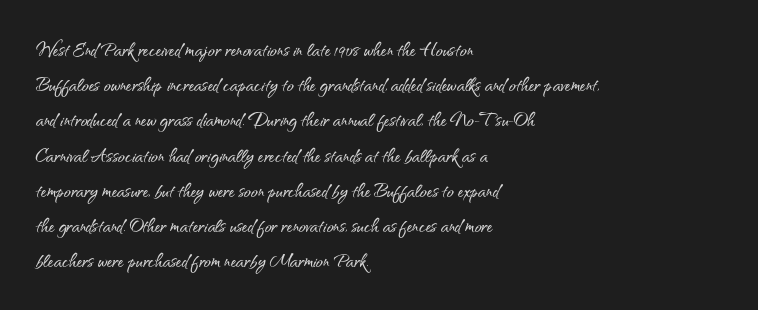
Q: Is the text italic (slanted)? A: Yes.
Q: Is the text underlined? A: No.
Q: How is the paragraph aligned? A: Left-aligned.
Q: Is the spacing between letters normal or unusually wide? A: Normal.
Q: Is the spacing between lines tight, normal or loose? A: Normal.
